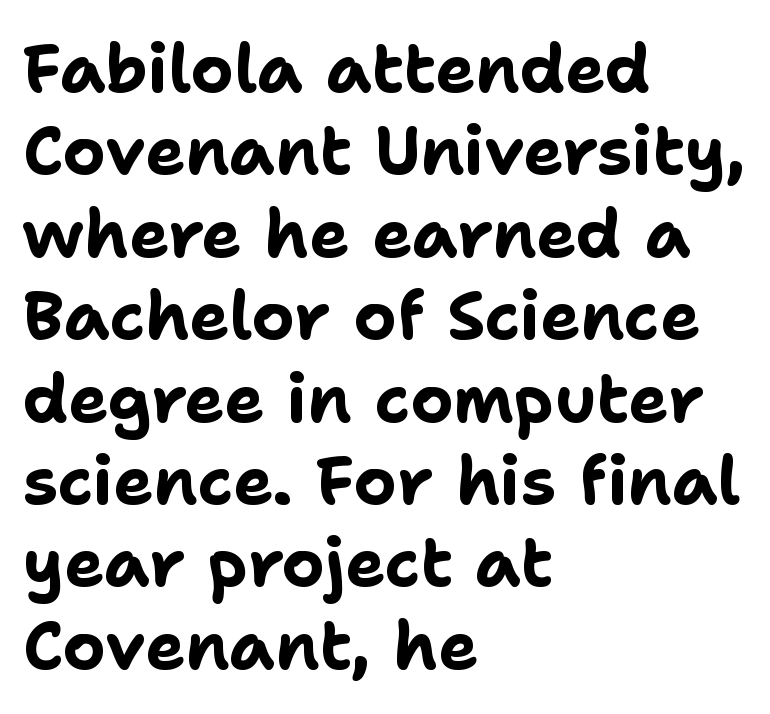
{"serif": "no", "italic": "no", "bold": "yes", "weight": "bold", "width": "normal", "stroke_contrast": "low", "x_height": "medium", "monospaced": "no", "underline": "no", "align": "left", "line_spacing_ratio": 1.23, "letter_spacing": "normal", "letter_spacing_em": 0.0, "glyph_px": 67}
